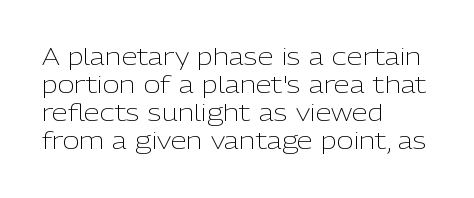
The image shows 23 px text type, upright; set left-aligned, line spacing 1.22x, normal letter spacing, not underlined.
